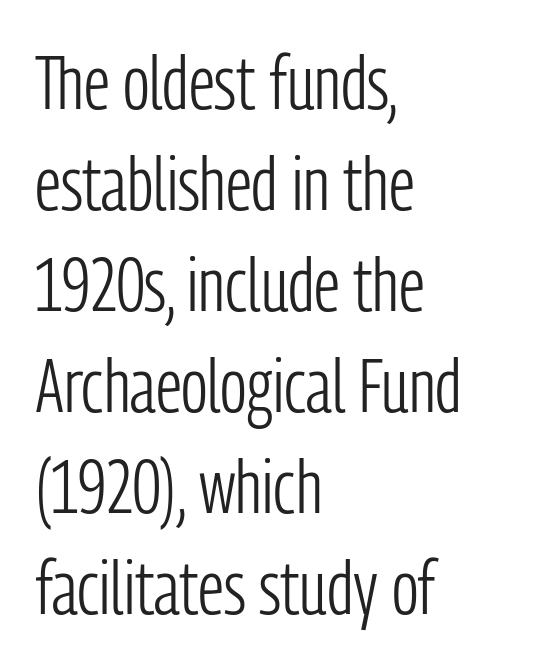
{"serif": "no", "italic": "no", "bold": "no", "weight": "light", "width": "condensed", "stroke_contrast": "low", "x_height": "medium", "monospaced": "no", "underline": "no", "align": "left", "line_spacing": "normal", "line_spacing_ratio": 1.33, "letter_spacing": "normal", "letter_spacing_em": 0.0, "glyph_px": 76}
